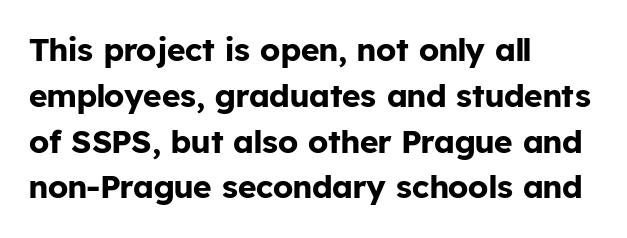
{"serif": "no", "italic": "no", "bold": "yes", "weight": "bold", "width": "normal", "stroke_contrast": "low", "x_height": "medium", "monospaced": "no", "underline": "no", "align": "left", "line_spacing": "normal", "line_spacing_ratio": 1.43, "letter_spacing": "normal", "letter_spacing_em": 0.0, "glyph_px": 32}
